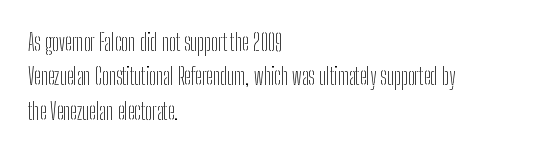
Q: Is the text bold? A: No.
Q: Is the text italic (slanted)? A: No, it is upright.
Q: Is the text underlined? A: No.
Q: How is the paragraph aligned? A: Left-aligned.
Q: Is the spacing between letters normal or unusually wide? A: Normal.
Q: Is the spacing between lines tight, normal or loose? A: Normal.
